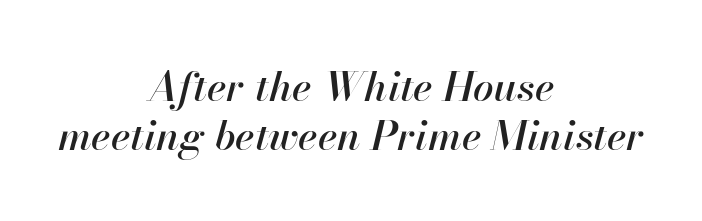
The image shows 41 px text type, italic (leaning right); set centered, line spacing 1.19x, normal letter spacing, not underlined; high stroke contrast and a small x-height.
